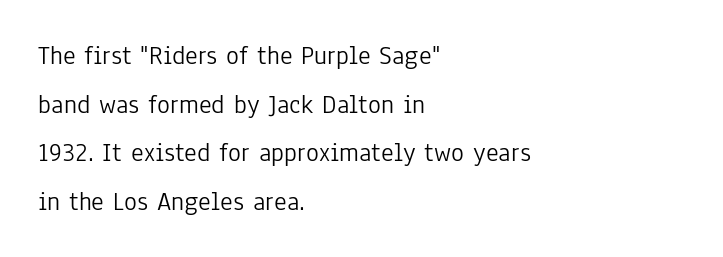
The image shows 27 px text type, upright; set left-aligned, line spacing 1.8x, normal letter spacing, not underlined.
